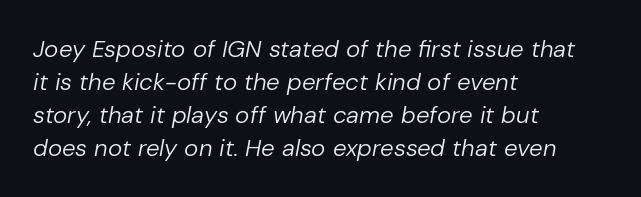
Is there much room between lines? A standard amount, neither cramped nor airy. The paragraph has a hard left edge and a soft right edge. Glyph-to-glyph distance matches everyday printed text. Compared with a typical body face, this is equally light or lighter still. Check the space under the baseline: it is left empty.
